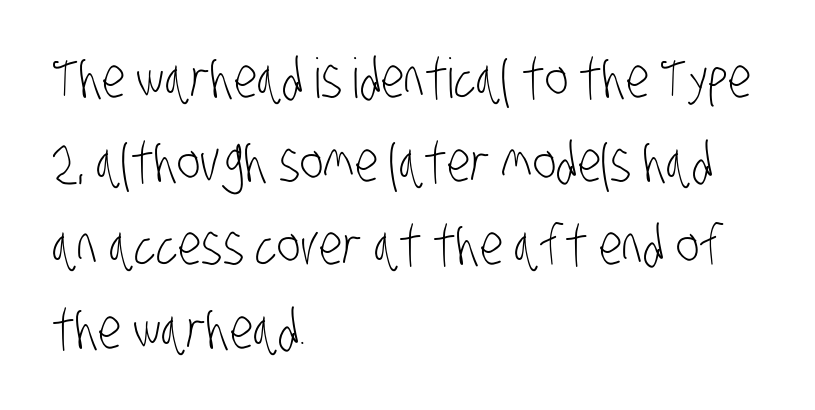
The image shows 55 px light, condensed sans-serif type; set left-aligned, normal line spacing (1.52x), normal letter spacing, not underlined; low stroke contrast and a large x-height.
